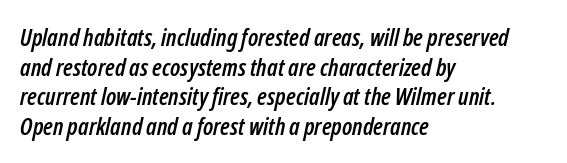
{"italic": "yes", "lean": "right", "slant_degrees": 12, "underline": "no", "align": "left", "line_spacing_ratio": 1.23, "letter_spacing": "normal", "letter_spacing_em": 0.0, "glyph_px": 24}
